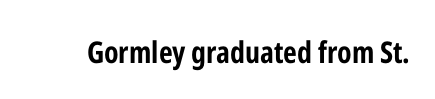
The image shows 30 px bold, condensed sans-serif type, upright; set normal letter spacing, not underlined; low stroke contrast and a medium x-height.
